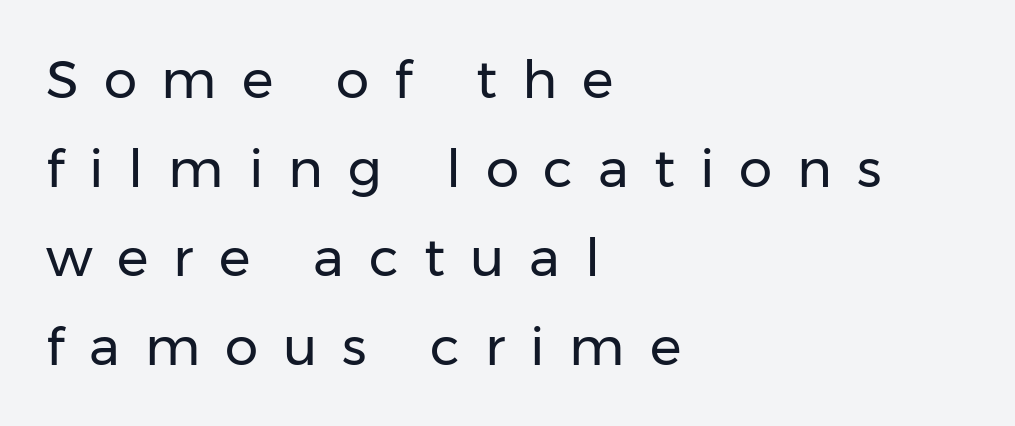
Letters have the restrained weight of plain body copy at most. The line-height multiplier appears to be the usual default. Caption: expanded tracking, letters set apart. These lines are set flush left with a ragged right edge.
